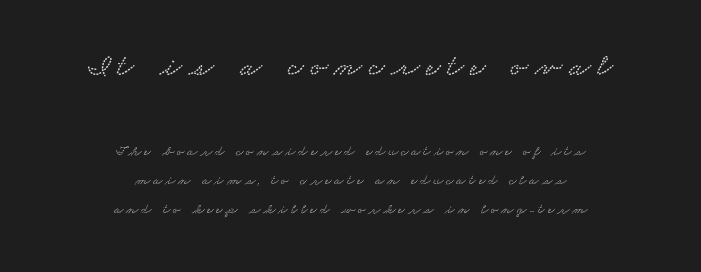
{"serif": "yes", "width": "wide", "stroke_contrast": "low", "x_height": "small", "monospaced": "no", "underline": "no", "align": "center", "line_spacing": "loose", "line_spacing_ratio": 2.08, "letter_spacing": "wide", "letter_spacing_em": 0.21, "larger_block": "first", "size_ratio": 2.29, "glyph_px": 32}
